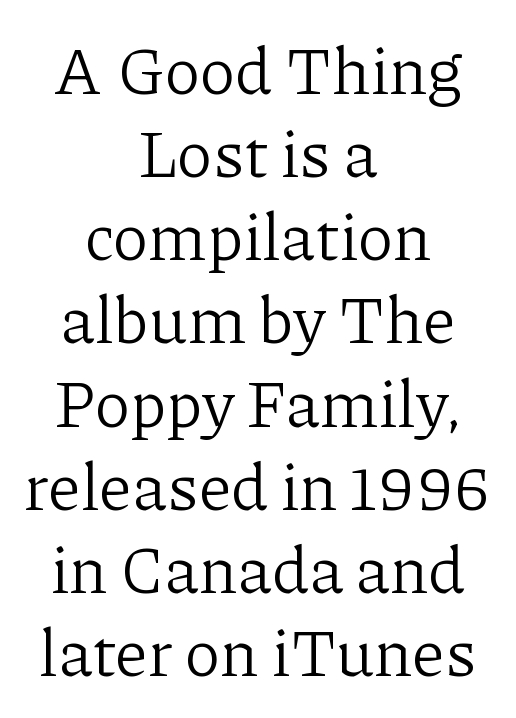
{"serif": "yes", "italic": "no", "bold": "no", "weight": "light", "width": "normal", "stroke_contrast": "low", "x_height": "medium", "monospaced": "no", "underline": "no", "align": "center", "line_spacing": "normal", "line_spacing_ratio": 1.26, "letter_spacing": "normal", "letter_spacing_em": 0.0, "glyph_px": 66}
